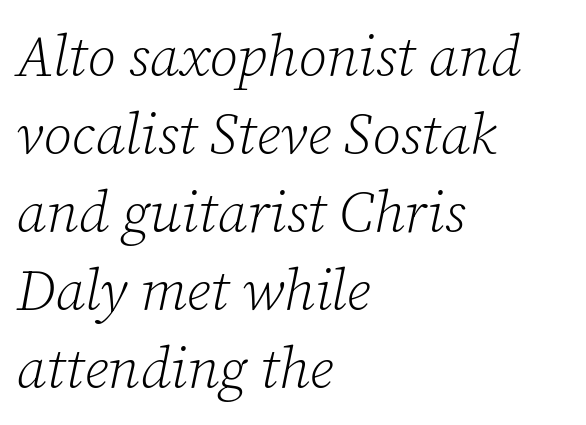
The image shows 57 px light serif type, italic (leaning right); set left-aligned, normal line spacing (1.37x), normal letter spacing, not underlined; low stroke contrast and a medium x-height.
